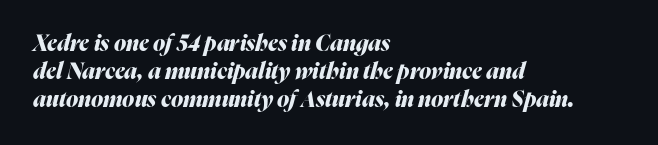
Notice how descenders clear the ascenders below comfortably — that's standard leading. What weight is shown? A full bold with thick strokes. Yep, that's italic — everything's leaning. This rendering features lettering with no underline.
